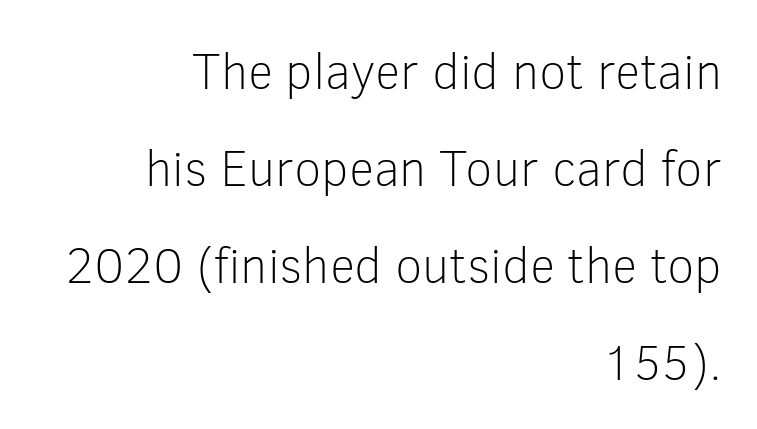
You could not count columns in this text — the font is proportionally spaced. Every row of glyphs terminates at an identical x-position on the right. Regarding leading, the lines here are spaced well apart. The weight would be labelled regular, book, light, or lighter still. Each row of text sits above clean, open space. Are there feet on the stems? There aren't — it's a sans.
